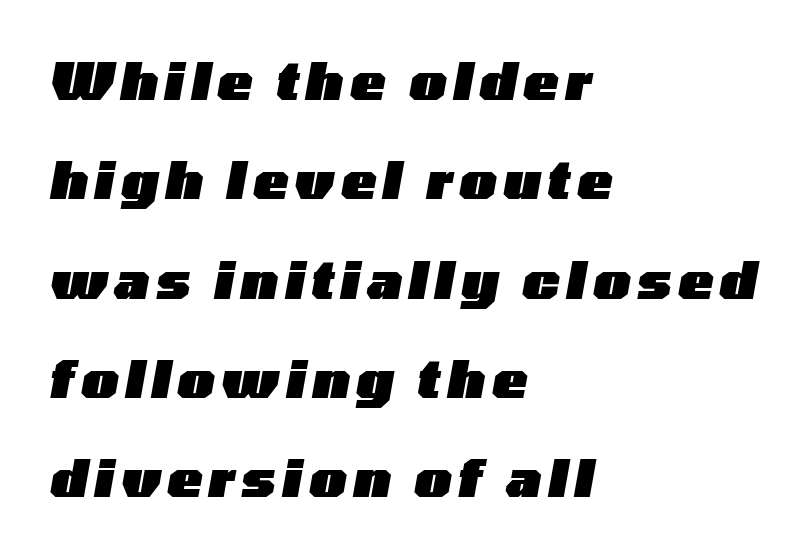
The image shows 52 px heavy, wide type, italic (leaning right); set left-aligned, loose line spacing (1.91x), not underlined; low stroke contrast and a medium x-height.
